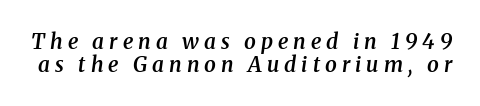
Q: Is the text bold? A: Semi-bold.
Q: Is the text italic (slanted)? A: Yes, it leans right by about 8 degrees.
Q: Is the text underlined? A: No.
Q: Is the spacing between letters normal or unusually wide? A: Unusually wide.
Q: Is the spacing between lines tight, normal or loose? A: Tight.
